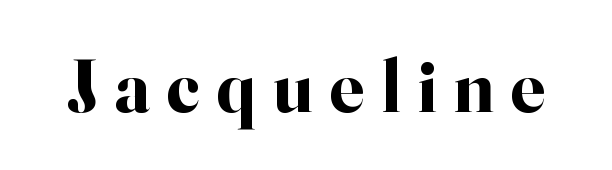
The image shows 74 px bold serif type, upright; set unusually wide letter spacing (+0.23 em), not underlined; high stroke contrast and a small x-height.
